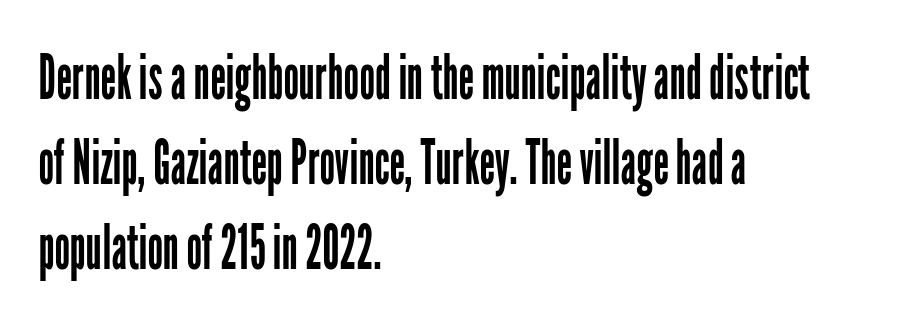
{"serif": "no", "italic": "no", "bold": "no", "weight": "regular", "width": "condensed", "stroke_contrast": "low", "x_height": "medium", "monospaced": "no", "underline": "no", "align": "left", "line_spacing": "normal", "line_spacing_ratio": 1.37, "letter_spacing": "normal", "letter_spacing_em": 0.0, "glyph_px": 62}
